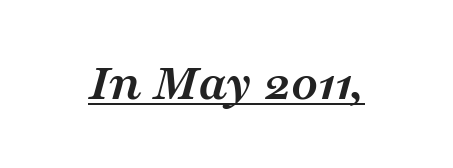
Q: Is the text bold? A: Yes.
Q: Is the text italic (slanted)? A: Yes, it leans right by about 16 degrees.
Q: Is the typeface a serif or a sans-serif typeface? A: Serif.
Q: Is the text underlined? A: Yes.
Q: Is the spacing between letters normal or unusually wide? A: Normal.
Q: Width (condensed, normal, or wide)? A: Wide.
Q: Stroke contrast? A: Medium.
Q: x-height? A: Medium.
Q: Monospaced? A: No.
